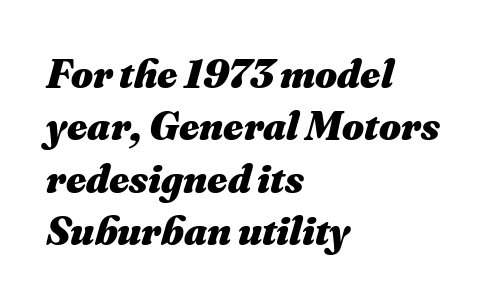
Q: Is the text bold? A: Yes.
Q: Is the text italic (slanted)? A: Yes, it leans right by about 16 degrees.
Q: Is the text underlined? A: No.
Q: How is the paragraph aligned? A: Left-aligned.
Q: Is the spacing between letters normal or unusually wide? A: Normal.
Q: Is the spacing between lines tight, normal or loose? A: Normal.
Q: Width (condensed, normal, or wide)? A: Normal.
Q: Stroke contrast? A: Medium.
Q: x-height? A: Small.
Q: Monospaced? A: No.
